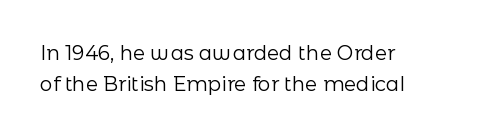
Q: Is the text bold? A: No.
Q: Is the text italic (slanted)? A: No, it is upright.
Q: Is the text underlined? A: No.
Q: How is the paragraph aligned? A: Left-aligned.
Q: Is the spacing between letters normal or unusually wide? A: Normal.
Q: Is the spacing between lines tight, normal or loose? A: Normal.
